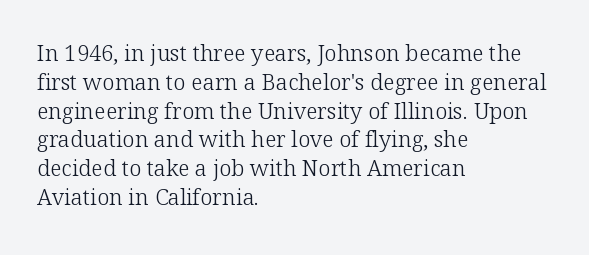
No extra ink here — the face is not bold. The ragged edge is on the right, which tells us the setting is flush left. Decoration check: the copy has no underline. Between one letter and the next there's only the usual sliver of space. No italicization has been applied; the sample stays upright. Successive baselines arrive at the customary interval.
